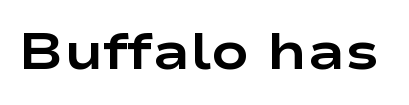
The passage shown is emphatically bold. A roman cut, with each character standing at attention. This rendering employs a face without finishing strokes, i.e., a sans-serif. Proportional: the letters do not fall into vertical columns. Caption: standard tracking, unaltered. Decoration check: the copy has no underline.
